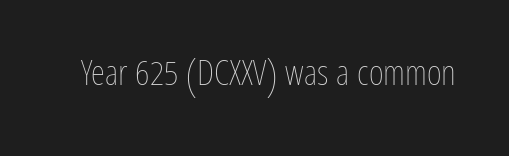
Q: Is the text bold? A: No.
Q: Is the text italic (slanted)? A: No, it is upright.
Q: Is the text underlined? A: No.
Q: Is the spacing between letters normal or unusually wide? A: Normal.
Q: Width (condensed, normal, or wide)? A: Condensed.
Q: Stroke contrast? A: Low.
Q: x-height? A: Medium.
Q: Monospaced? A: No.
